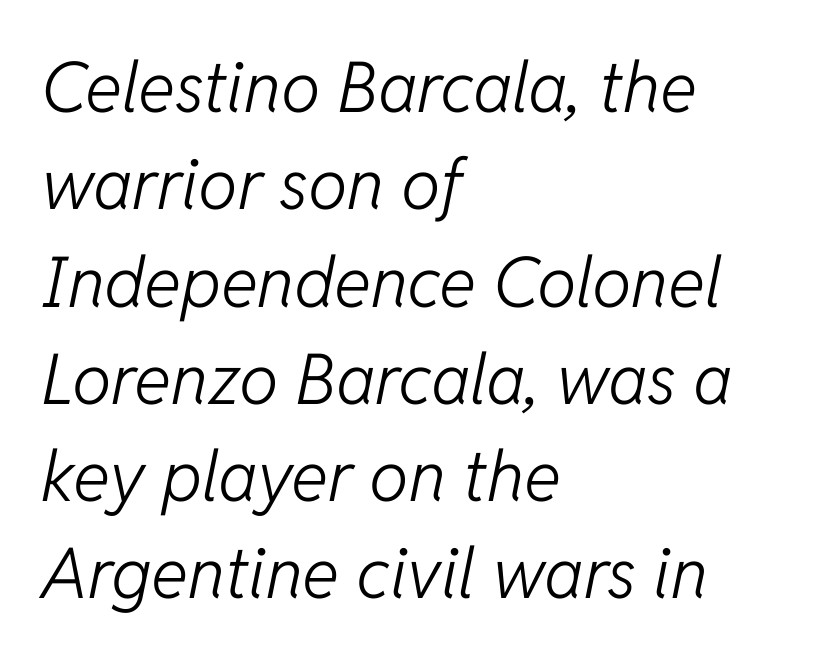
Q: Is the text bold? A: No.
Q: Is the text italic (slanted)? A: Yes, it leans right by about 11 degrees.
Q: Is the text underlined? A: No.
Q: How is the paragraph aligned? A: Left-aligned.
Q: Is the spacing between letters normal or unusually wide? A: Normal.
Q: Is the spacing between lines tight, normal or loose? A: Normal.
Q: Width (condensed, normal, or wide)? A: Normal.
Q: Stroke contrast? A: Low.
Q: x-height? A: Medium.
Q: Monospaced? A: No.
